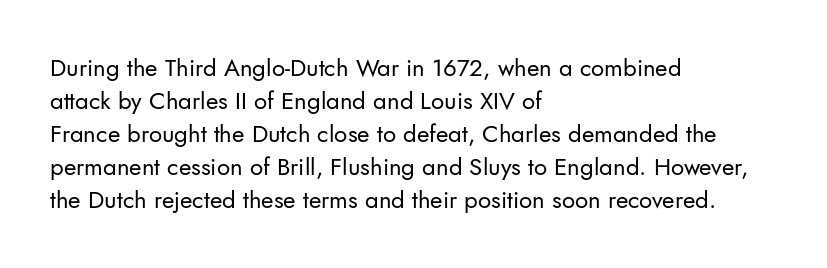
The image shows 24 px text type, upright; set left-aligned, normal line spacing (1.38x), normal letter spacing, not underlined.
